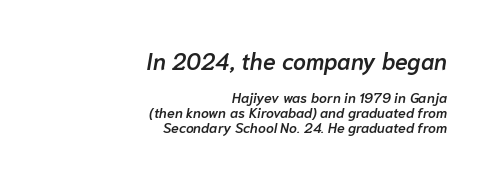
{"italic": "yes", "lean": "right", "slant_degrees": 10, "bold": "semi", "underline": "no", "align": "right", "line_spacing": "tight", "line_spacing_ratio": 1.07, "letter_spacing": "normal", "letter_spacing_em": 0.0, "larger_block": "first", "size_ratio": 1.64, "glyph_px": 23}
